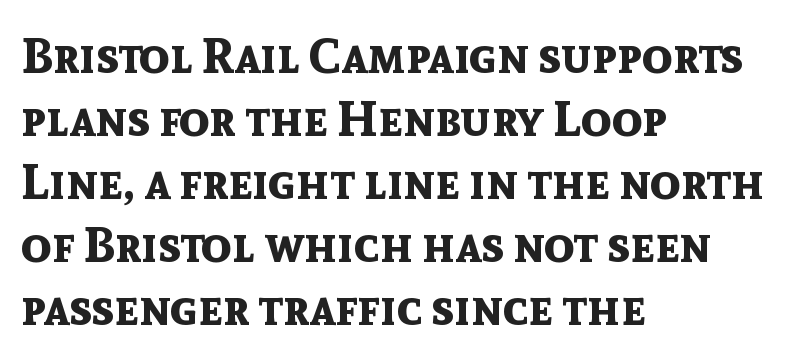
The letterforms sit shoulder to shoulder at normal distance. The compositor pushed each line to the left boundary. Descender tails drop into unmarked territory. The rows are spaced the way most documents space them. These lines are composed in type without serifs.
